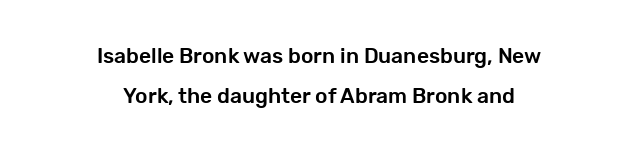
Q: Is the text italic (slanted)? A: No, it is upright.
Q: Is the text underlined? A: No.
Q: How is the paragraph aligned? A: Centered.
Q: Is the spacing between letters normal or unusually wide? A: Normal.
Q: Is the spacing between lines tight, normal or loose? A: Loose.
